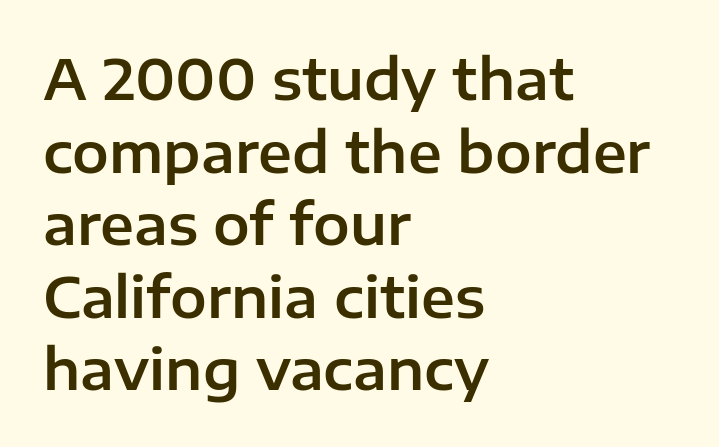
Q: Is the text italic (slanted)? A: No, it is upright.
Q: Is the typeface a serif or a sans-serif typeface? A: Sans-serif.
Q: Is the text underlined? A: No.
Q: How is the paragraph aligned? A: Left-aligned.
Q: Is the spacing between letters normal or unusually wide? A: Normal.
Q: Is the spacing between lines tight, normal or loose? A: Normal.
Q: Width (condensed, normal, or wide)? A: Normal.
Q: Stroke contrast? A: Low.
Q: x-height? A: Medium.
Q: Monospaced? A: No.
